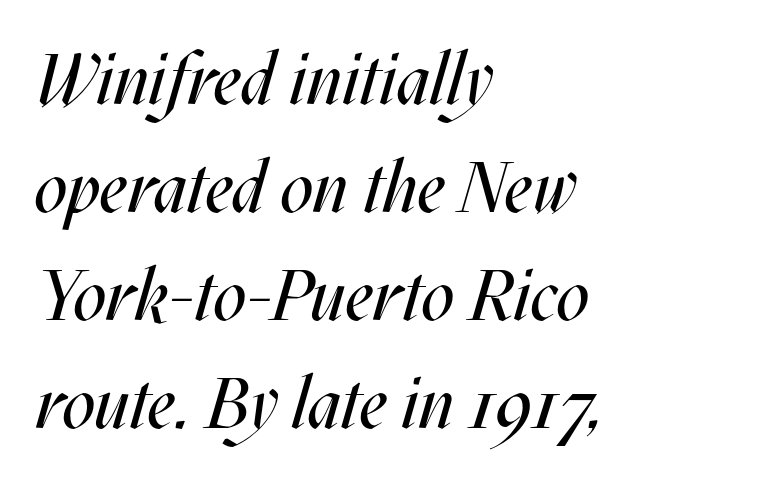
{"italic": "yes", "lean": "right", "slant_degrees": 17, "bold": "no", "weight": "regular", "width": "condensed", "stroke_contrast": "medium", "x_height": "large", "monospaced": "no", "underline": "no", "align": "left", "line_spacing": "normal", "line_spacing_ratio": 1.5, "letter_spacing": "normal", "letter_spacing_em": 0.0, "glyph_px": 72}
